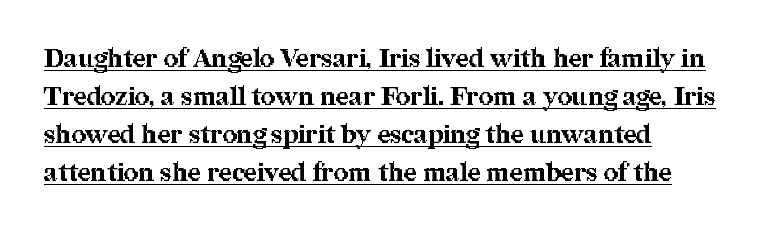
Line spacing here is normal. Is there an underline? Yes — a line sits under the letters. A typesetter would mark this as roman, not italic. The face used here has the dense, thick strokes of a bold. This sample uses plain, unmodified letter spacing.
